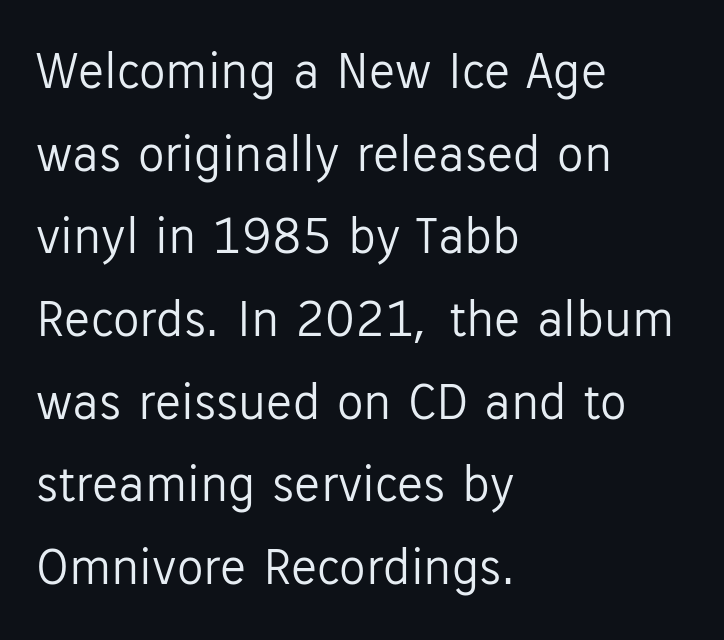
{"serif": "no", "italic": "no", "bold": "no", "weight": "light", "width": "normal", "stroke_contrast": "low", "x_height": "medium", "monospaced": "no", "underline": "no", "align": "left", "line_spacing": "normal", "line_spacing_ratio": 1.56, "letter_spacing": "normal", "letter_spacing_em": 0.0, "glyph_px": 53}
